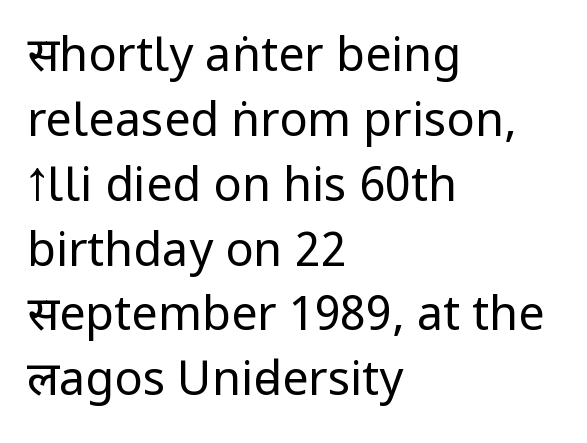
Glyph-to-glyph distance matches everyday printed text. You can tell from the bare stems that sans-serif type was used. Is this a fixed-width face? No — the glyphs have proportional, varying widths. A bare baseline throughout the passage. Reading down the column, the eye jumps a familiar distance to each next line.
